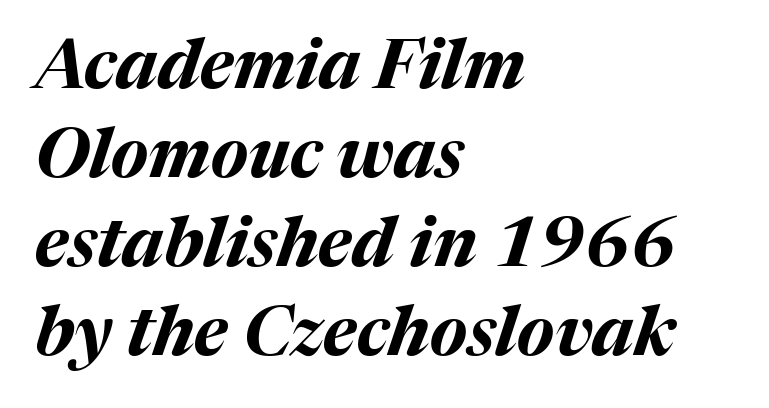
The image shows 69 px bold type, italic (leaning right); set left-aligned, normal line spacing (1.29x), normal letter spacing, not underlined; medium stroke contrast and a medium x-height.
